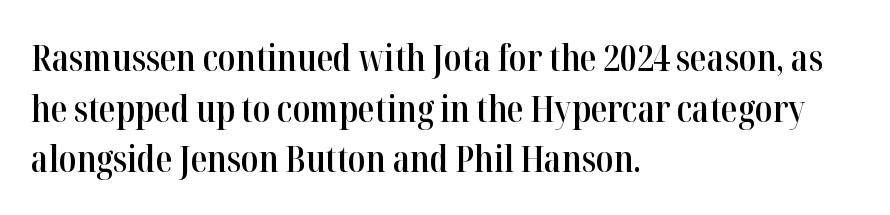
Observe the serifs anchoring each vertical stroke in this sample. The letters stand straight up with perfectly vertical stems. Looks like regular typesetting: each glyph gets only the width it needs. No extra tracking has been applied to these lines. Check the space under the baseline: it is left empty.
